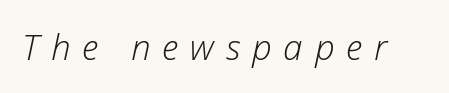
{"italic": "yes", "lean": "right", "slant_degrees": 12, "bold": "no", "weight": "light", "width": "normal", "stroke_contrast": "low", "x_height": "medium", "monospaced": "no", "underline": "no", "letter_spacing": "wide", "letter_spacing_em": 0.34, "glyph_px": 35}
